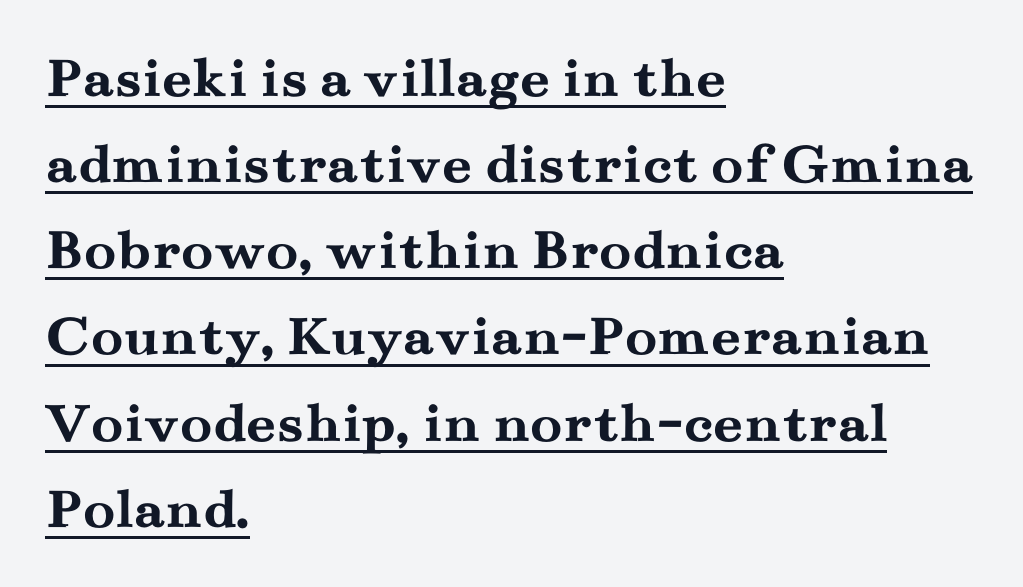
The image shows 59 px semibold, wide serif type, upright; set left-aligned, normal line spacing (1.46x), normal letter spacing, underlined; medium stroke contrast and a small x-height.
